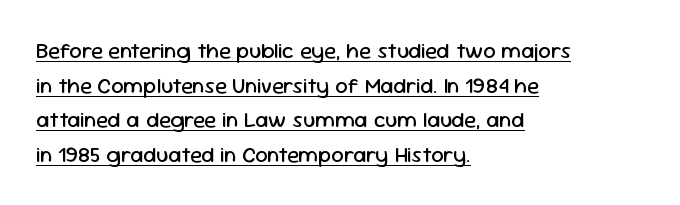
Summary of weight: not heavy and not bold. No italicization has been applied; the sample stays upright. The gaps between neighbouring characters are ordinary and unremarkable. What's the leading like? Ordinary, nothing unusual. A rule runs beneath these lines of type. Reading down the block, your eye returns to a fixed left position each line.
